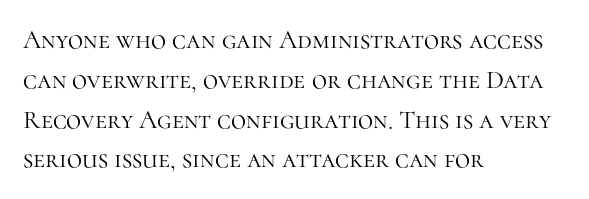
{"italic": "no", "bold": "no", "underline": "no", "align": "left", "line_spacing": "normal", "line_spacing_ratio": 1.53, "letter_spacing": "normal", "letter_spacing_em": 0.0, "glyph_px": 26}
